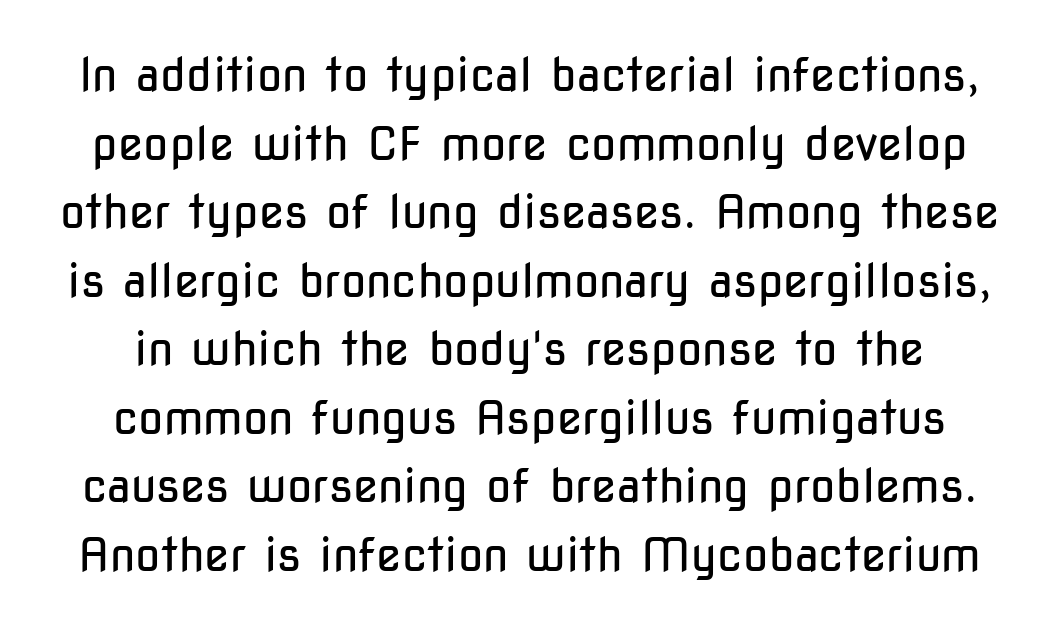
{"serif": "no", "italic": "no", "bold": "no", "weight": "regular", "width": "condensed", "stroke_contrast": "low", "x_height": "medium", "monospaced": "no", "underline": "no", "line_spacing": "normal", "line_spacing_ratio": 1.49, "letter_spacing": "normal", "letter_spacing_em": 0.0, "glyph_px": 46}
